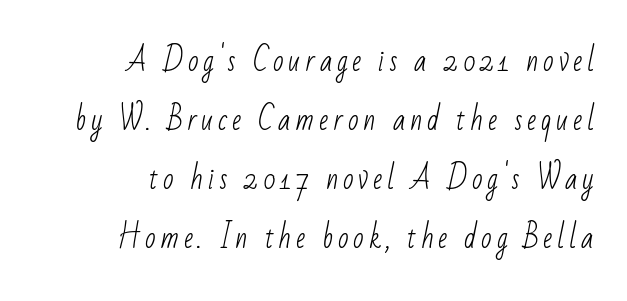
Quick note: interline space is abundant. The letters look calm and open, with moderate or lighter stems. The face used here is proportionally spaced, like ordinary book or web type. The face used here is a sans, in the tradition of grotesques and geometrics. Typeset ragged left — the right edge is the straight one. Any mark beneath the type? The region is blank.
